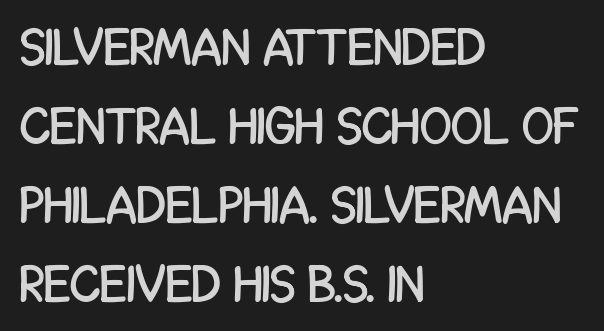
{"serif": "no", "italic": "no", "width": "condensed", "stroke_contrast": "low", "x_height": "large", "monospaced": "no", "underline": "no", "align": "left", "line_spacing": "normal", "line_spacing_ratio": 1.52, "letter_spacing": "normal", "letter_spacing_em": 0.0, "glyph_px": 52}
